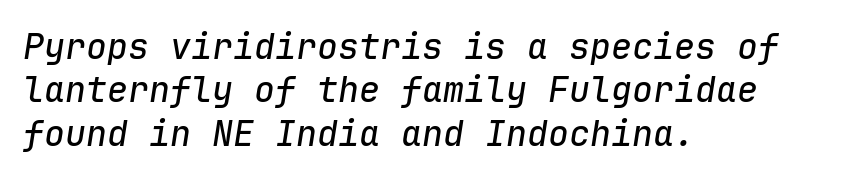
The image shows 35 px text type, italic (leaning right), monospaced; set left-aligned, line spacing 1.24x, normal letter spacing, not underlined; low stroke contrast and a medium x-height.
